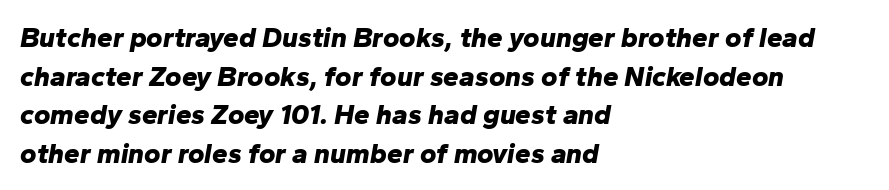
The zone under the glyphs is completely vacant. The typesetter chose a ragged-right arrangement here. Default kerning and tracking; the words read as compact shapes. Spacing verdict: proportional, widths tailored to each character.
